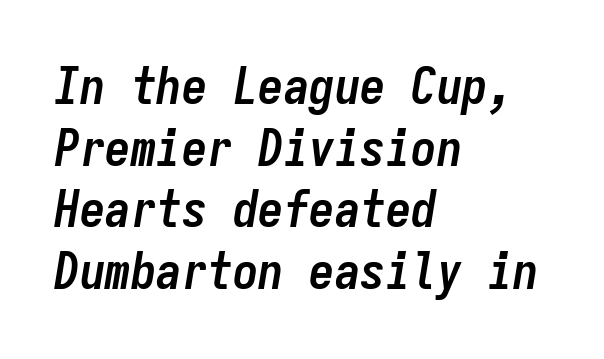
Q: Is the text bold? A: Yes.
Q: Is the text italic (slanted)? A: Yes, it leans right by about 9 degrees.
Q: Is the text underlined? A: No.
Q: How is the paragraph aligned? A: Left-aligned.
Q: Is the spacing between letters normal or unusually wide? A: Normal.
Q: Width (condensed, normal, or wide)? A: Condensed.
Q: Stroke contrast? A: Low.
Q: x-height? A: Medium.
Q: Monospaced? A: Yes.
